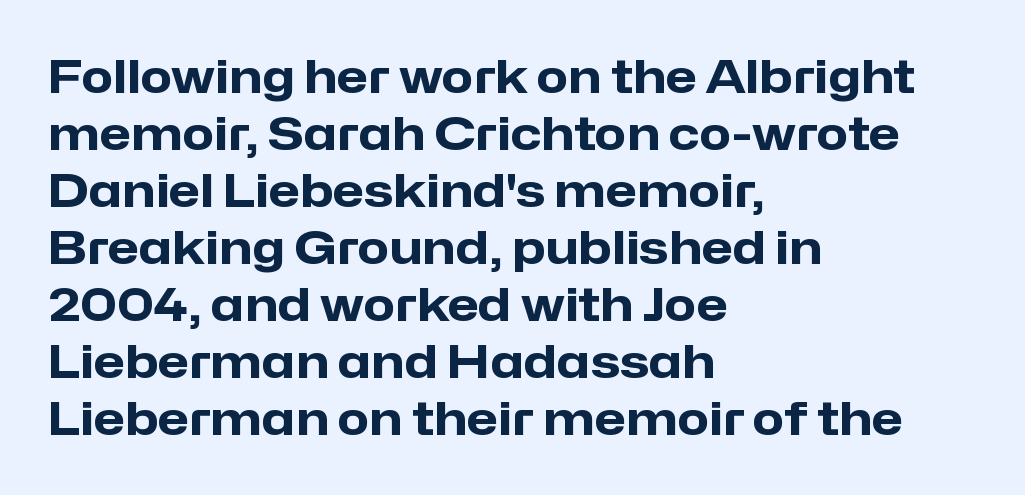
The image shows 46 px heavy sans-serif type, upright; set left-aligned, line spacing 1.24x, normal letter spacing, not underlined; low stroke contrast and a medium x-height.
